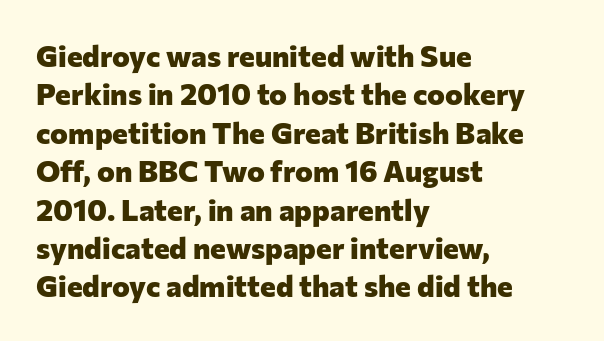
Q: Is the text bold? A: Yes.
Q: Is the text italic (slanted)? A: No, it is upright.
Q: Is the typeface a serif or a sans-serif typeface? A: Sans-serif.
Q: Is the text underlined? A: No.
Q: How is the paragraph aligned? A: Left-aligned.
Q: Is the spacing between letters normal or unusually wide? A: Normal.
Q: Is the spacing between lines tight, normal or loose? A: Normal.
Q: Width (condensed, normal, or wide)? A: Normal.
Q: Stroke contrast? A: Low.
Q: x-height? A: Medium.
Q: Monospaced? A: No.
